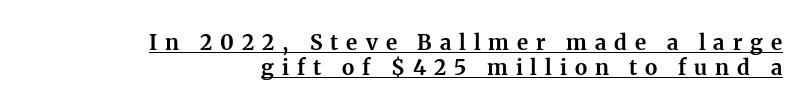
Q: Is the text bold? A: Yes.
Q: Is the text italic (slanted)? A: No, it is upright.
Q: Is the text underlined? A: Yes.
Q: How is the paragraph aligned? A: Right-aligned.
Q: Is the spacing between letters normal or unusually wide? A: Unusually wide.
